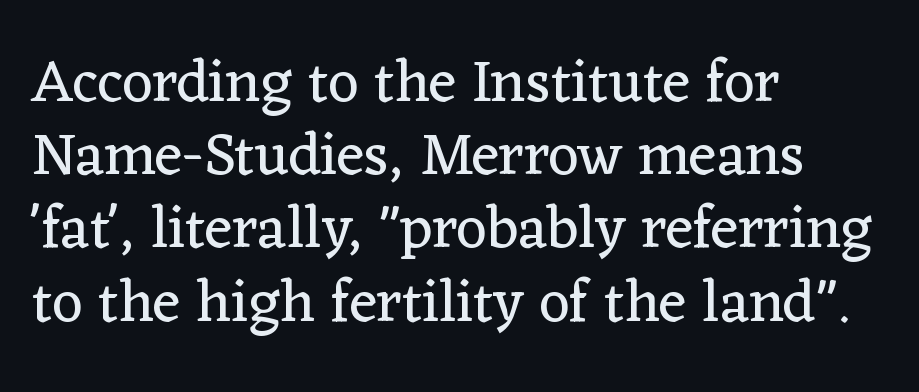
{"serif": "yes", "italic": "no", "bold": "no", "weight": "regular", "width": "normal", "stroke_contrast": "low", "x_height": "medium", "monospaced": "no", "underline": "no", "align": "left", "line_spacing_ratio": 1.22, "letter_spacing": "normal", "letter_spacing_em": 0.0, "glyph_px": 60}
